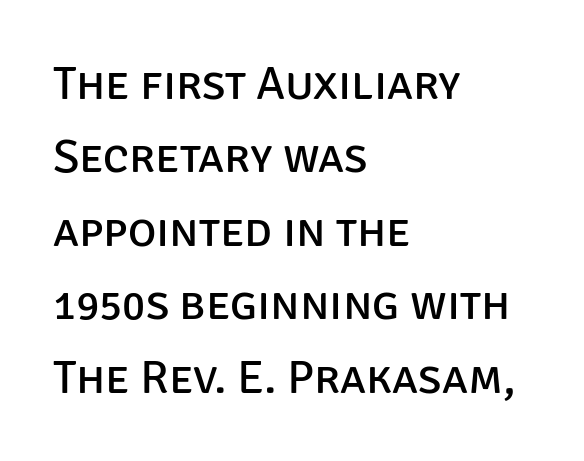
Q: Is the text bold? A: No.
Q: Is the text italic (slanted)? A: No, it is upright.
Q: Is the typeface a serif or a sans-serif typeface? A: Sans-serif.
Q: Is the text underlined? A: No.
Q: How is the paragraph aligned? A: Left-aligned.
Q: Is the spacing between letters normal or unusually wide? A: Normal.
Q: Is the spacing between lines tight, normal or loose? A: Normal.
Q: Width (condensed, normal, or wide)? A: Normal.
Q: Stroke contrast? A: Low.
Q: x-height? A: Large.
Q: Monospaced? A: No.
